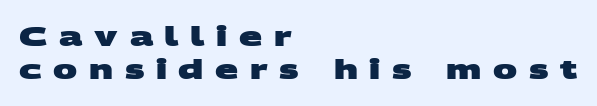
The image shows 27 px bold type; set left-aligned, line spacing 1.24x, unusually wide letter spacing (+0.43 em), not underlined.
